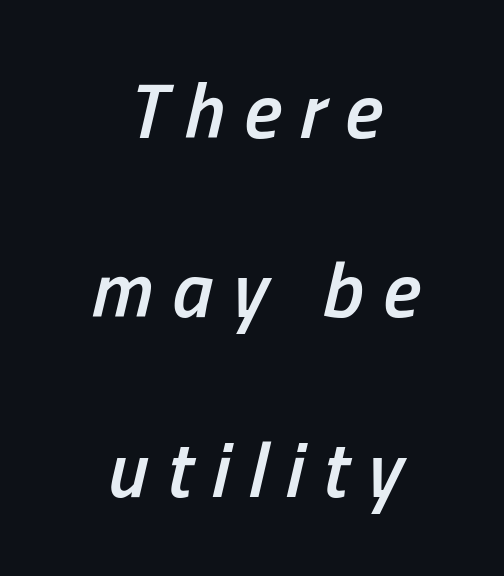
The image shows 79 px semibold, condensed type, italic (leaning right); set centered, loose line spacing (2.27x), unusually wide letter spacing (+0.24 em), not underlined; low stroke contrast and a medium x-height.
